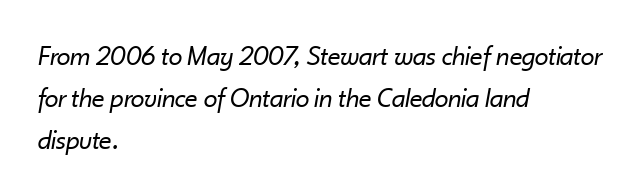
What's the leading like? Ordinary, nothing unusual. Left-aligned paragraph, ragged on the right. Designer's note — italics engaged. A typesetter would call this zero additional tracking.
